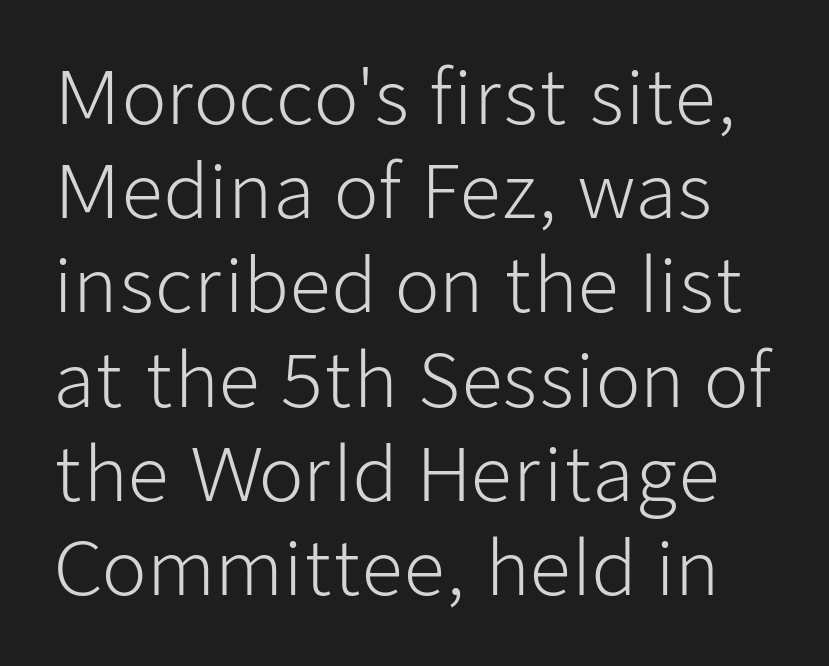
Q: Is the text bold? A: No.
Q: Is the text italic (slanted)? A: No, it is upright.
Q: Is the typeface a serif or a sans-serif typeface? A: Sans-serif.
Q: Is the text underlined? A: No.
Q: Is the spacing between letters normal or unusually wide? A: Normal.
Q: Is the spacing between lines tight, normal or loose? A: Normal.
Q: Width (condensed, normal, or wide)? A: Normal.
Q: Stroke contrast? A: Low.
Q: x-height? A: Medium.
Q: Monospaced? A: No.
